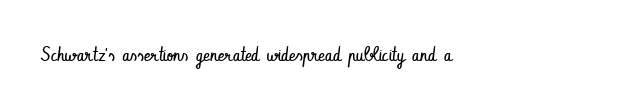
The image shows 20 px text type, upright; set left-aligned, normal letter spacing, not underlined.
